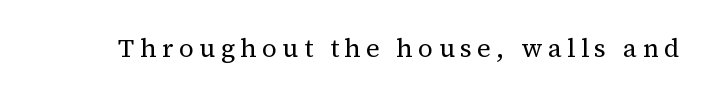
Q: Is the text bold? A: No.
Q: Is the text italic (slanted)? A: No, it is upright.
Q: Is the text underlined? A: No.
Q: Is the spacing between letters normal or unusually wide? A: Unusually wide.
